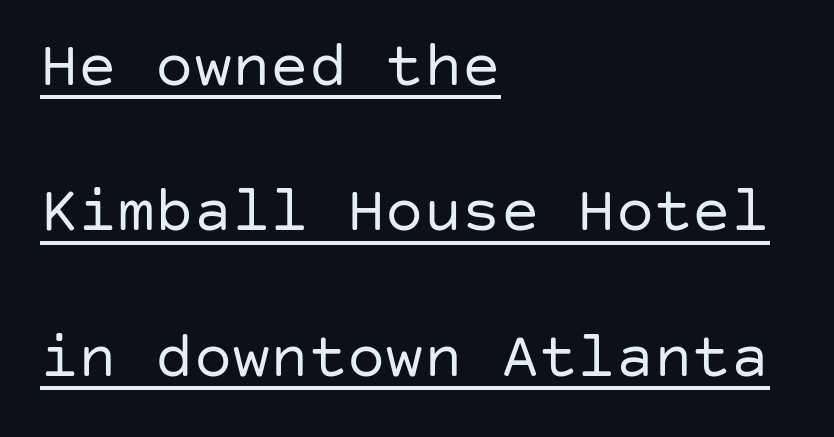
Q: Is the text bold? A: No.
Q: Is the text italic (slanted)? A: No, it is upright.
Q: Is the typeface a serif or a sans-serif typeface? A: Sans-serif.
Q: Is the text underlined? A: Yes.
Q: How is the paragraph aligned? A: Left-aligned.
Q: Is the spacing between letters normal or unusually wide? A: Normal.
Q: Is the spacing between lines tight, normal or loose? A: Loose.
Q: Width (condensed, normal, or wide)? A: Normal.
Q: Stroke contrast? A: Low.
Q: x-height? A: Large.
